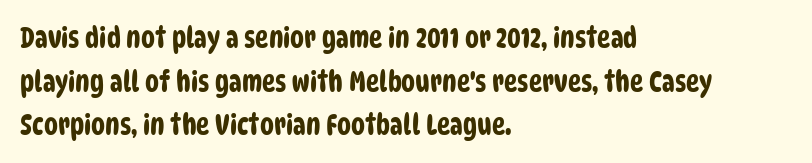
The image shows 28 px condensed sans-serif type; set left-aligned, normal line spacing (1.56x), normal letter spacing, not underlined; low stroke contrast and a large x-height.
